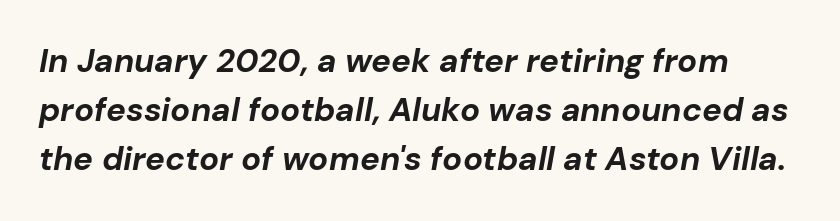
Q: Is the text bold? A: Yes.
Q: Is the text italic (slanted)? A: Yes, it leans right by about 10 degrees.
Q: Is the text underlined? A: No.
Q: Is the spacing between letters normal or unusually wide? A: Normal.
Q: Is the spacing between lines tight, normal or loose? A: Normal.
Q: Width (condensed, normal, or wide)? A: Normal.
Q: Stroke contrast? A: Low.
Q: x-height? A: Medium.
Q: Monospaced? A: No.
